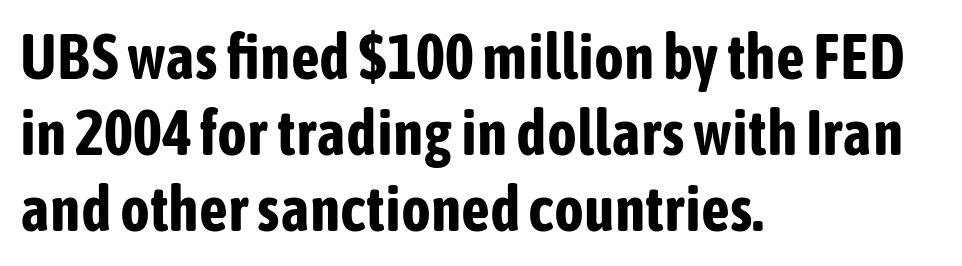
Q: Is the text bold? A: Yes.
Q: Is the text italic (slanted)? A: No, it is upright.
Q: Is the typeface a serif or a sans-serif typeface? A: Sans-serif.
Q: Is the text underlined? A: No.
Q: How is the paragraph aligned? A: Left-aligned.
Q: Is the spacing between letters normal or unusually wide? A: Normal.
Q: Width (condensed, normal, or wide)? A: Condensed.
Q: Stroke contrast? A: Low.
Q: x-height? A: Medium.
Q: Monospaced? A: No.
